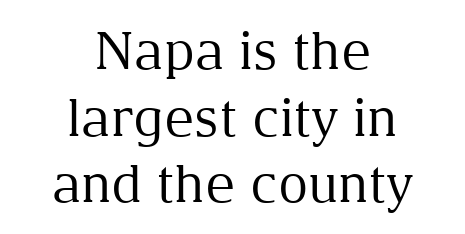
The image shows 52 px regular-weight serif type, upright; set centered, normal line spacing (1.28x), normal letter spacing, not underlined; medium stroke contrast and a medium x-height.
